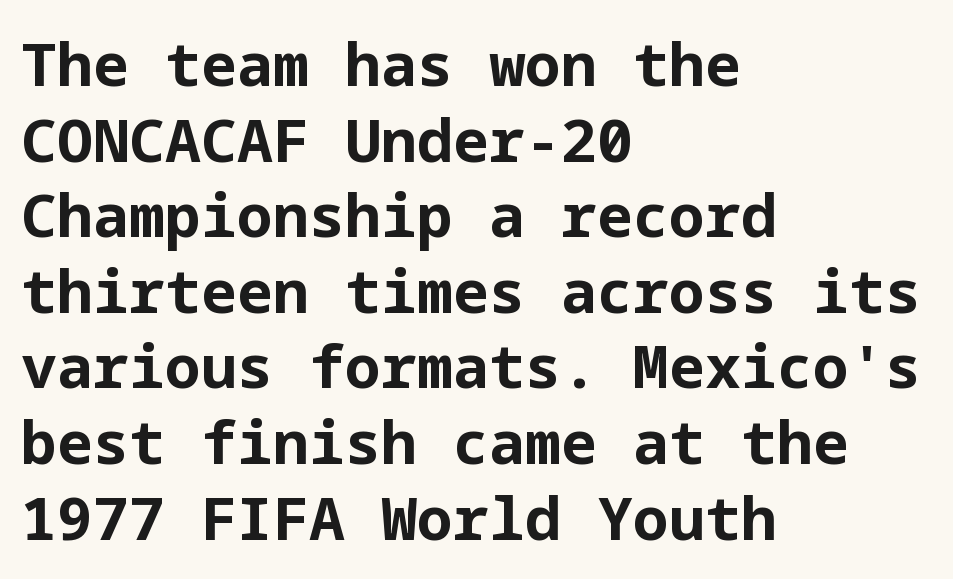
{"serif": "no", "italic": "no", "bold": "yes", "weight": "bold", "width": "normal", "stroke_contrast": "low", "x_height": "medium", "underline": "no", "align": "left", "line_spacing": "normal", "line_spacing_ratio": 1.26, "letter_spacing": "normal", "letter_spacing_em": 0.0, "glyph_px": 60}
